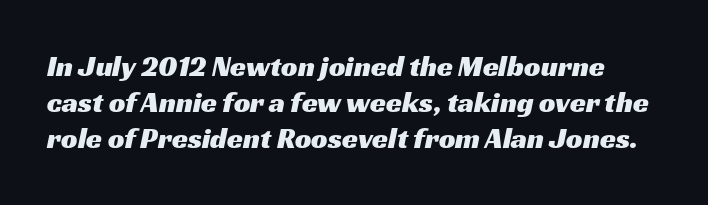
{"serif": "no", "width": "wide", "stroke_contrast": "medium", "x_height": "medium", "monospaced": "no", "underline": "no", "line_spacing": "normal", "line_spacing_ratio": 1.25, "letter_spacing": "normal", "letter_spacing_em": 0.0, "glyph_px": 29}
